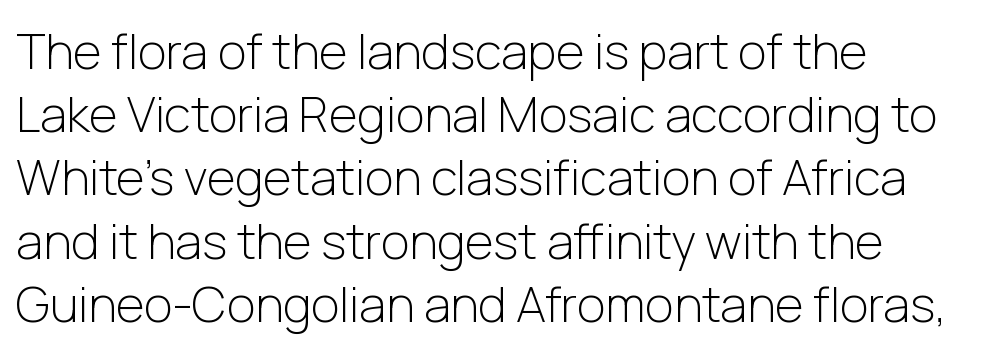
Q: Is the text bold? A: No.
Q: Is the text italic (slanted)? A: No, it is upright.
Q: Is the typeface a serif or a sans-serif typeface? A: Sans-serif.
Q: Is the text underlined? A: No.
Q: How is the paragraph aligned? A: Left-aligned.
Q: Is the spacing between letters normal or unusually wide? A: Normal.
Q: Is the spacing between lines tight, normal or loose? A: Normal.
Q: Width (condensed, normal, or wide)? A: Normal.
Q: Stroke contrast? A: Low.
Q: x-height? A: Medium.
Q: Monospaced? A: No.
